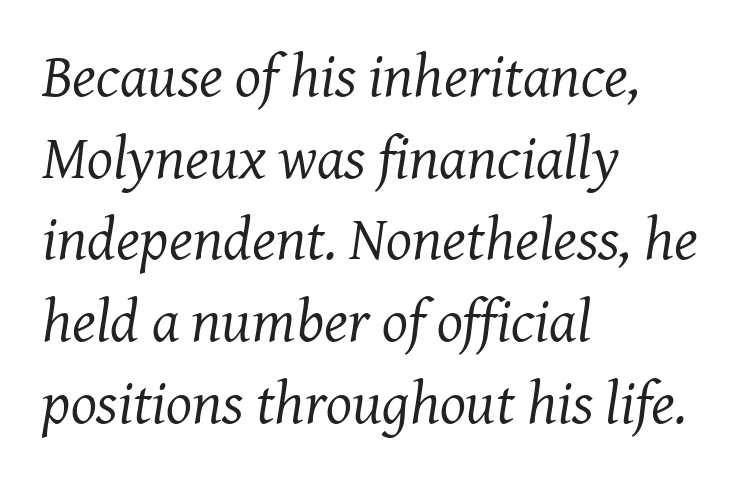
{"serif": "yes", "italic": "yes", "lean": "right", "slant_degrees": 8, "bold": "no", "weight": "regular", "width": "normal", "stroke_contrast": "medium", "x_height": "medium", "monospaced": "no", "underline": "no", "align": "left", "line_spacing": "normal", "line_spacing_ratio": 1.34, "letter_spacing": "normal", "letter_spacing_em": 0.0, "glyph_px": 61}
